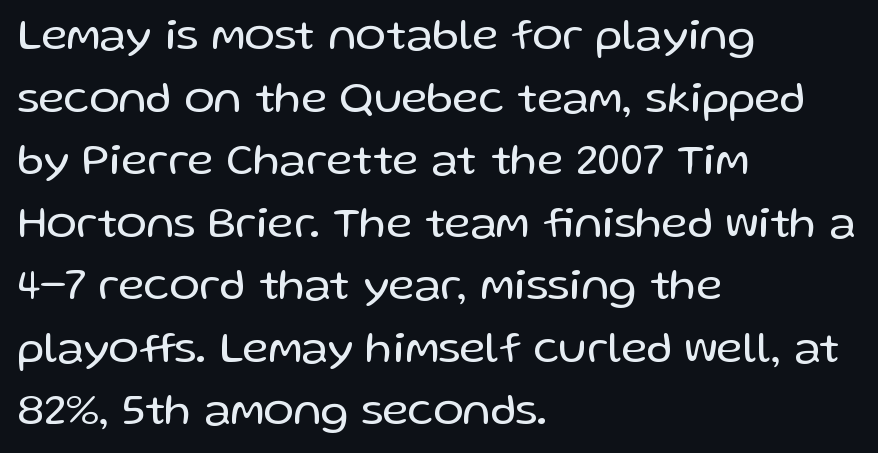
If you drew a line through each stem, it would be perfectly vertical. The tracking reads as untouched default to a designer's eye. Each stroke keeps to a modest, everyday thickness or less. The rendering uses natural spacing where letterforms have individual widths. The glyphs in this specimen are sans serif.
